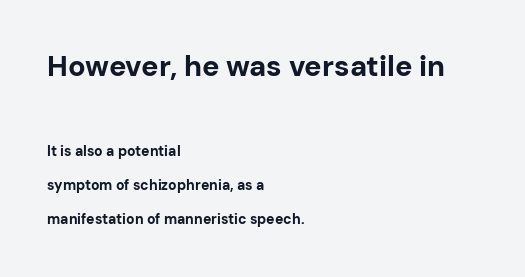
The image shows 29 px bold sans-serif type, upright; set left-aligned, loose line spacing (2.46x), normal letter spacing, not underlined; the first (top) block is 2.07x larger; low stroke contrast and a medium x-height.
